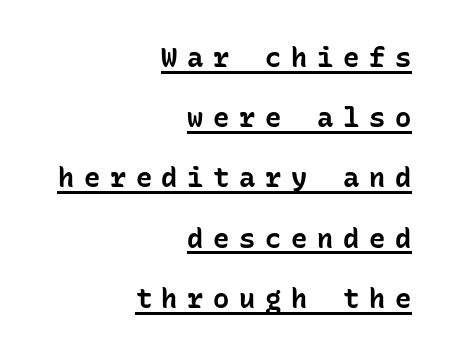
{"italic": "no", "bold": "yes", "underline": "yes", "align": "right", "line_spacing": "loose", "line_spacing_ratio": 2.23, "letter_spacing": "wide", "letter_spacing_em": 0.36, "glyph_px": 27}
